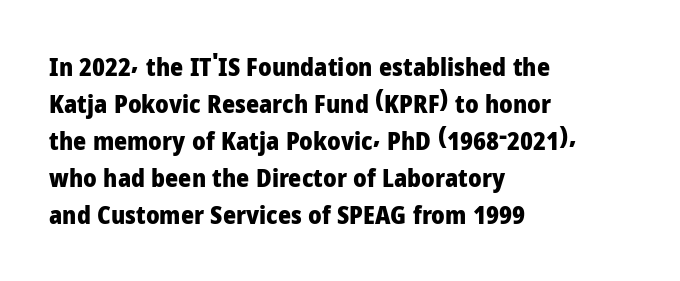
Horizontally, the lines are justified to the leading edge only. These words are printed bold, with thick strokes throughout. These lines sit exactly where default settings would place them. Every character sits straight up, as roman type does. Beneath every word, the page is bare.
